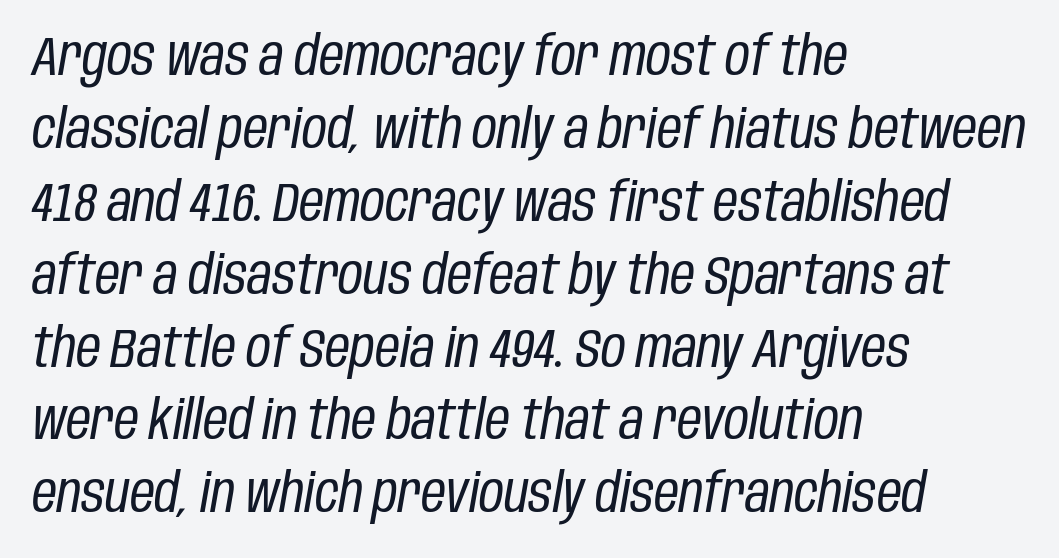
The image shows 54 px regular-weight, condensed type, italic (leaning right); set left-aligned, normal line spacing (1.35x), normal letter spacing, not underlined; low stroke contrast and a large x-height.
